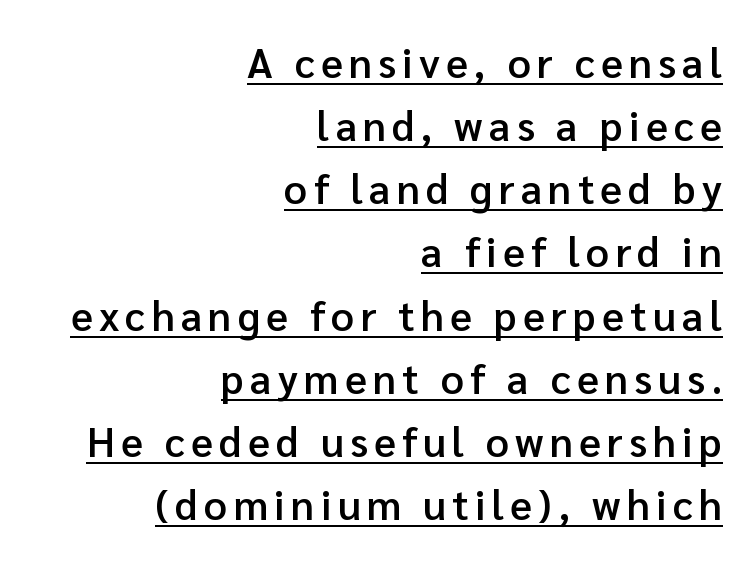
Does the type have serifs? No, each stem ends abruptly. Line spacing here is normal. If you drew a line through each stem, it would be perfectly vertical. Is the type bold? Partly — it's a semibold, heavier than regular but not fully bold.
